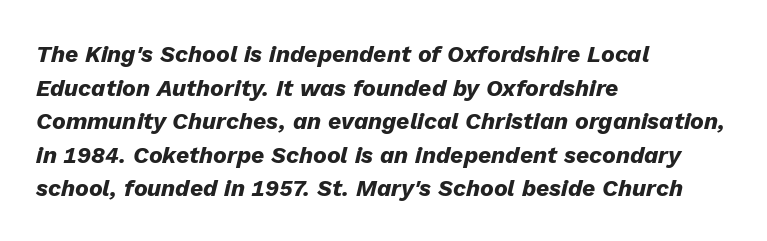
The image shows 23 px bold type, italic (leaning right); set left-aligned, normal line spacing (1.46x), normal letter spacing, not underlined.
